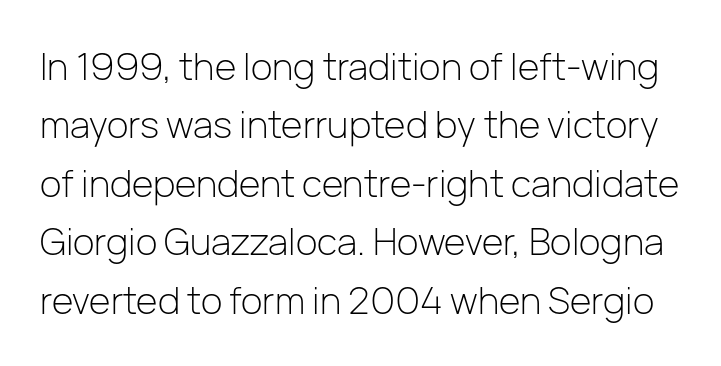
Ordinary non-slanted type is in use. One glance says typical: line gaps are just what's usual. The glyphs are unaccompanied by any horizontal stroke below them. The passage shown is typed in a proportional face where columns would drift. Summary of weight: not heavy and not bold. The gaps between neighbouring characters are ordinary and unremarkable.
